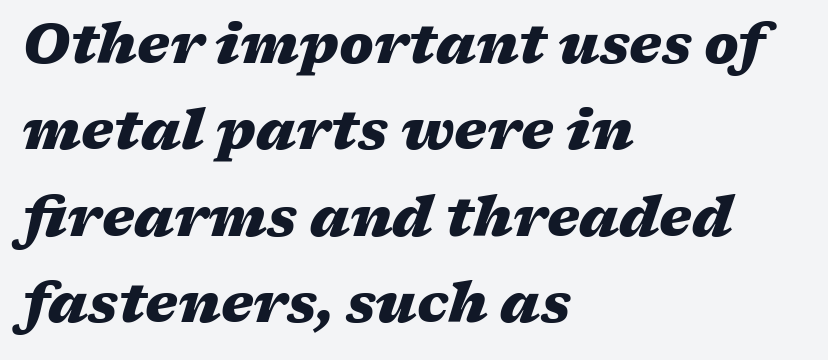
{"italic": "yes", "lean": "right", "slant_degrees": 17, "bold": "yes", "weight": "heavy", "width": "wide", "stroke_contrast": "medium", "x_height": "medium", "monospaced": "no", "underline": "no", "align": "left", "line_spacing": "normal", "line_spacing_ratio": 1.57, "letter_spacing": "normal", "letter_spacing_em": 0.0, "glyph_px": 55}
